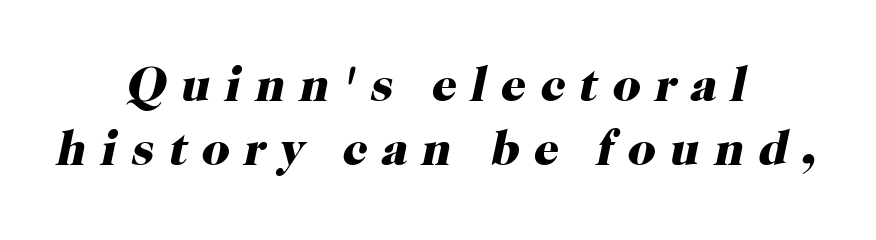
The image shows 49 px heavy serif type, italic (leaning right); set centered, normal line spacing (1.31x), unusually wide letter spacing (+0.29 em), not underlined; high stroke contrast and a medium x-height.
